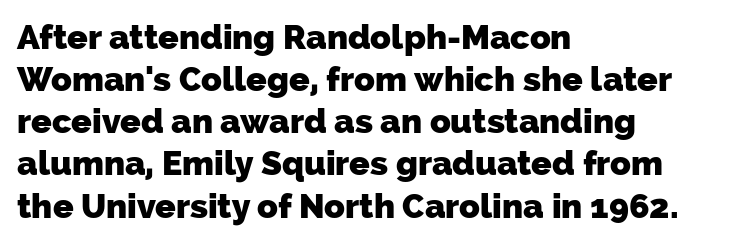
Summary of weight: heavy, a full bold. Compared with typical body copy, the letter spacing here is the same. Only glyphs here, with clear space below each row. Casual observation: everything's shoved over to the left. A sans-serif font was chosen for this passage.
